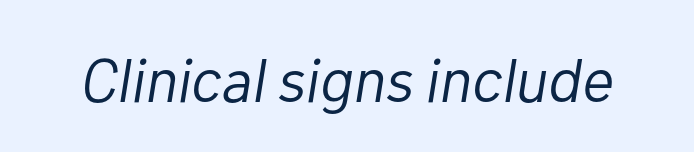
When letters slant like this, we call the style italic. The passage shown is typed in a proportional face where columns would drift. Beneath every word, the page is bare. Weight: regular or lighter. The type is set solid horizontally, with unmodified tracking.
